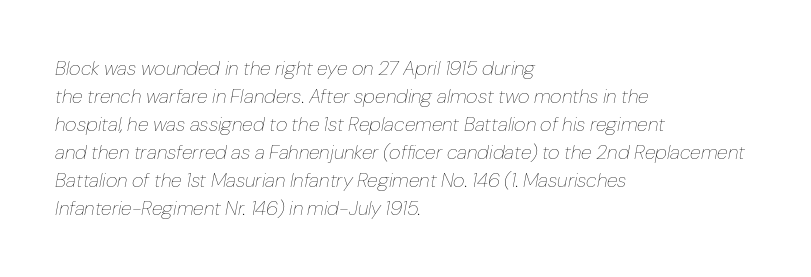
The image shows 20 px text type, italic (leaning right); set left-aligned, normal line spacing (1.4x), normal letter spacing, not underlined.
